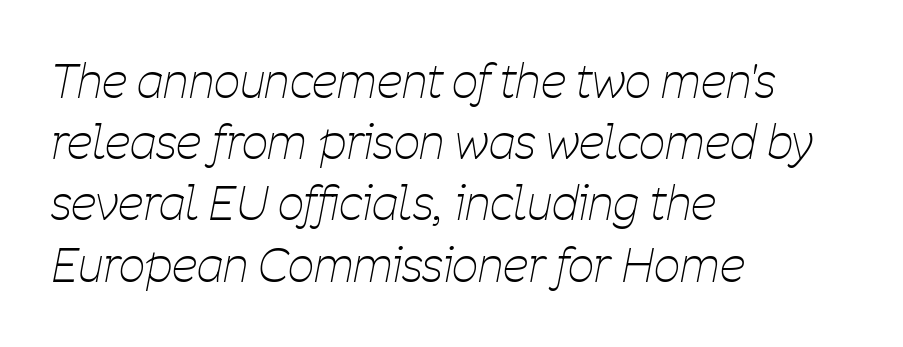
Q: Is the text bold? A: No.
Q: Is the text italic (slanted)? A: Yes, it leans right by about 11 degrees.
Q: Is the text underlined? A: No.
Q: How is the paragraph aligned? A: Left-aligned.
Q: Is the spacing between letters normal or unusually wide? A: Normal.
Q: Is the spacing between lines tight, normal or loose? A: Normal.
Q: Width (condensed, normal, or wide)? A: Condensed.
Q: Stroke contrast? A: Low.
Q: x-height? A: Medium.
Q: Monospaced? A: No.
